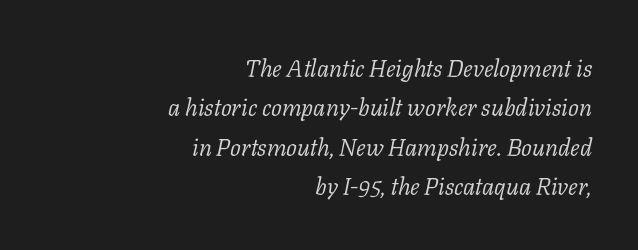
The image shows 24 px text type, italic (leaning right); set right-aligned, normal line spacing (1.64x), normal letter spacing, not underlined.
